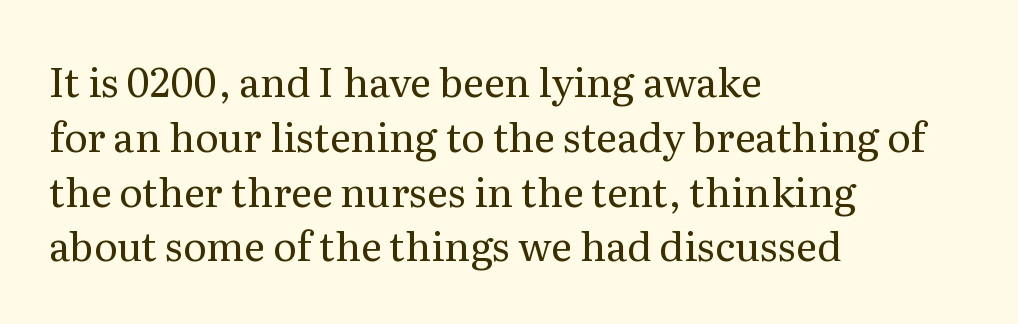
Q: Is the text bold? A: No.
Q: Is the text italic (slanted)? A: No, it is upright.
Q: Is the typeface a serif or a sans-serif typeface? A: Serif.
Q: Is the text underlined? A: No.
Q: How is the paragraph aligned? A: Left-aligned.
Q: Is the spacing between letters normal or unusually wide? A: Normal.
Q: Is the spacing between lines tight, normal or loose? A: Normal.
Q: Width (condensed, normal, or wide)? A: Normal.
Q: Stroke contrast? A: Medium.
Q: x-height? A: Medium.
Q: Monospaced? A: No.
